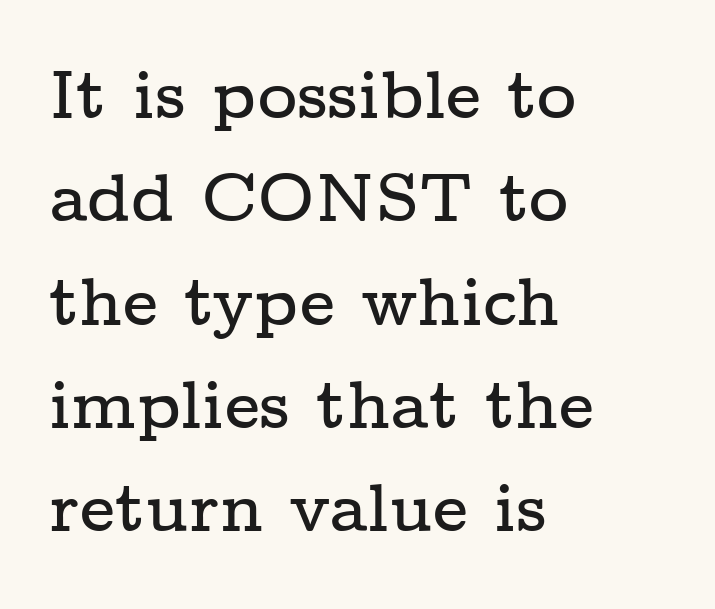
Think of a printed novel: that variable character pitch is what you see here. Descender tails drop into unmarked territory. The rendering shows small feet on the letterforms — a serif design. If you measured baseline to baseline, you'd find a middling distance. Characters follow at the spacing the type designer built in. Quick note: not italic, upright.
